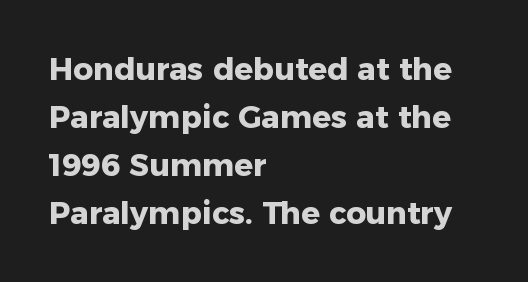
Does the lettering tilt? It doesn't — this is upright. A full-strength bold gives these letters their thick strokes. Any mark beneath the type? The region is blank. Does the type have serifs? No, each stem ends abruptly. Each line starts at the same left margin while the right side varies. No extra tracking has been applied to these lines.
